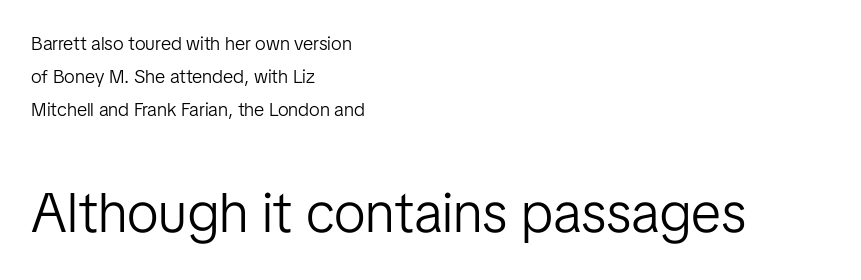
The image shows 56 px light sans-serif type, upright; set left-aligned, line spacing 1.75x, normal letter spacing, not underlined; the second (bottom) block is 2.95x larger; low stroke contrast and a medium x-height.
